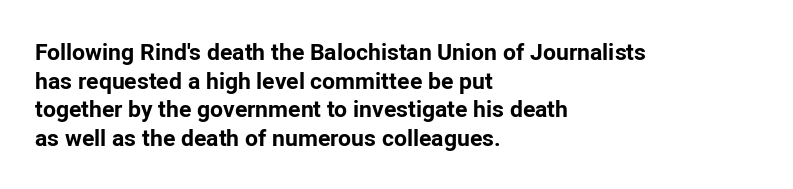
{"italic": "no", "bold": "yes", "underline": "no", "align": "left", "line_spacing": "normal", "line_spacing_ratio": 1.25, "letter_spacing": "normal", "letter_spacing_em": 0.0, "glyph_px": 23}
